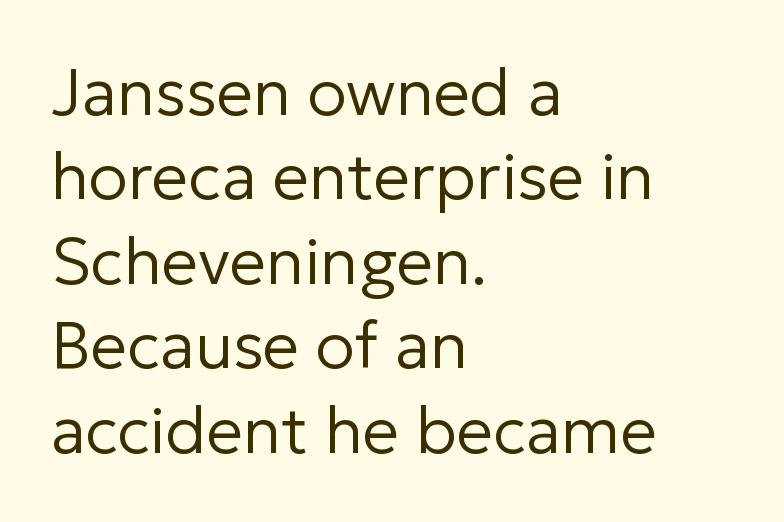
The image shows 65 px regular-weight sans-serif type, upright; set left-aligned, normal line spacing (1.3x), normal letter spacing, not underlined; low stroke contrast and a medium x-height.
